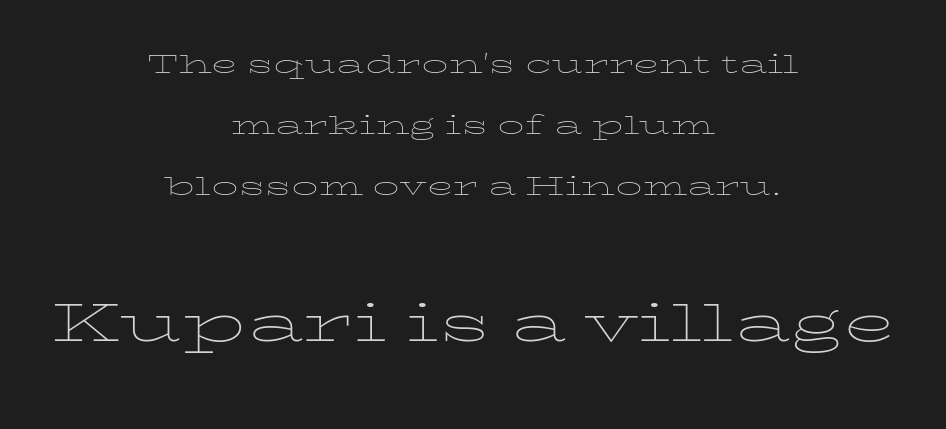
{"italic": "no", "bold": "no", "weight": "thin", "width": "wide", "stroke_contrast": "low", "x_height": "medium", "monospaced": "no", "underline": "no", "align": "center", "line_spacing_ratio": 1.75, "letter_spacing": "normal", "letter_spacing_em": 0.0, "larger_block": "second", "size_ratio": 2.0, "glyph_px": 70}
